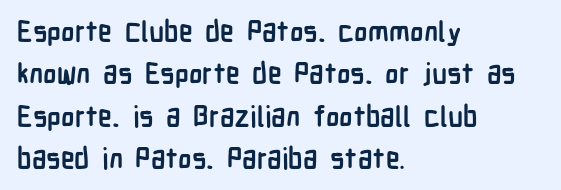
The gap between lines stays unmarked. Unlike italic type, these characters show no tilt at all. This sample uses plain, unmodified letter spacing. You can tell from the bare stems that sans-serif type was used.
